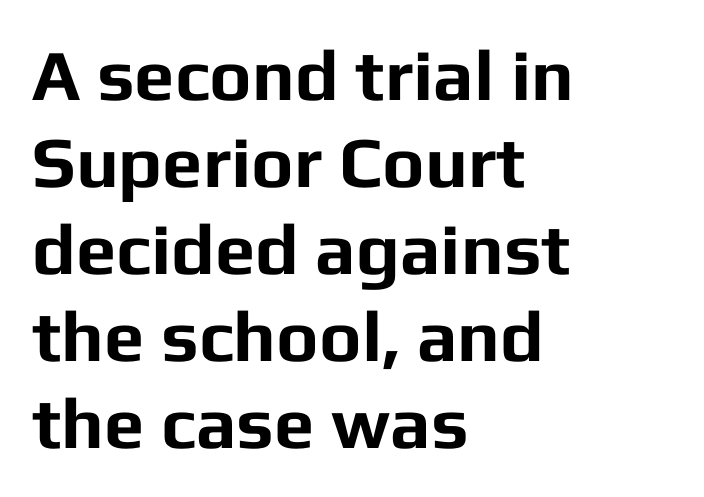
The image shows 72 px bold sans-serif type, upright; set left-aligned, line spacing 1.21x, normal letter spacing, not underlined; low stroke contrast and a medium x-height.
